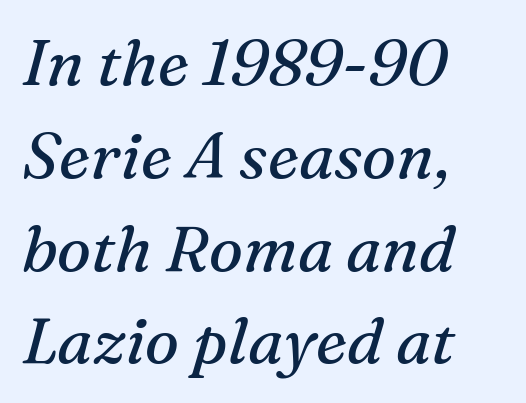
{"serif": "yes", "italic": "yes", "lean": "right", "slant_degrees": 16, "bold": "no", "weight": "regular", "width": "normal", "stroke_contrast": "medium", "x_height": "medium", "monospaced": "no", "underline": "no", "align": "left", "line_spacing": "normal", "line_spacing_ratio": 1.45, "letter_spacing": "normal", "letter_spacing_em": 0.0, "glyph_px": 64}
